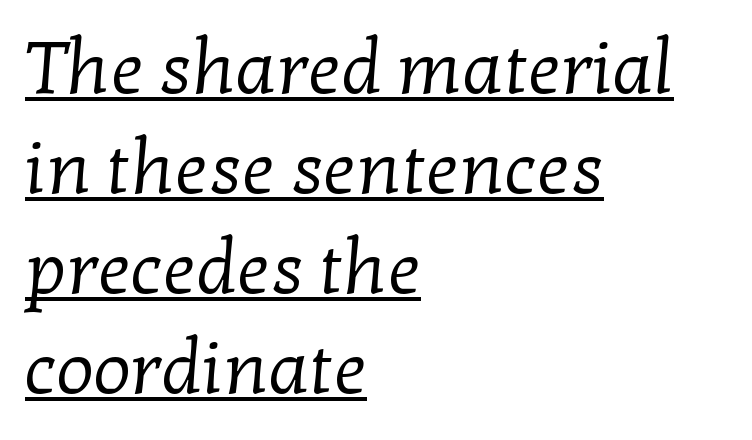
Q: Is the text bold? A: No.
Q: Is the typeface a serif or a sans-serif typeface? A: Serif.
Q: Is the text underlined? A: Yes.
Q: How is the paragraph aligned? A: Left-aligned.
Q: Is the spacing between letters normal or unusually wide? A: Normal.
Q: Is the spacing between lines tight, normal or loose? A: Normal.
Q: Width (condensed, normal, or wide)? A: Normal.
Q: Stroke contrast? A: Low.
Q: x-height? A: Medium.
Q: Monospaced? A: No.
